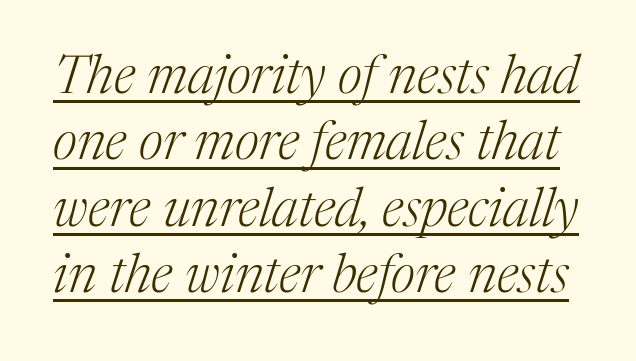
Tracking value appears to be zero — textbook default spacing. A typesetter would call this proportional, since set widths differ per character. The strokes carry an ordinary text weight at most. Check the space under the baseline: a stroke is drawn there. In terms of letterform style, serifs are clearly present. Compared with ordinary roman type, these characters are visibly tilted.
